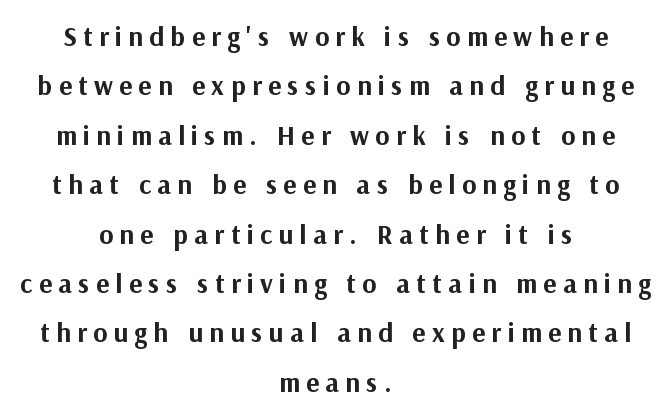
{"italic": "no", "bold": "yes", "underline": "no", "align": "center", "line_spacing_ratio": 1.83, "letter_spacing": "wide", "letter_spacing_em": 0.24, "glyph_px": 27}
